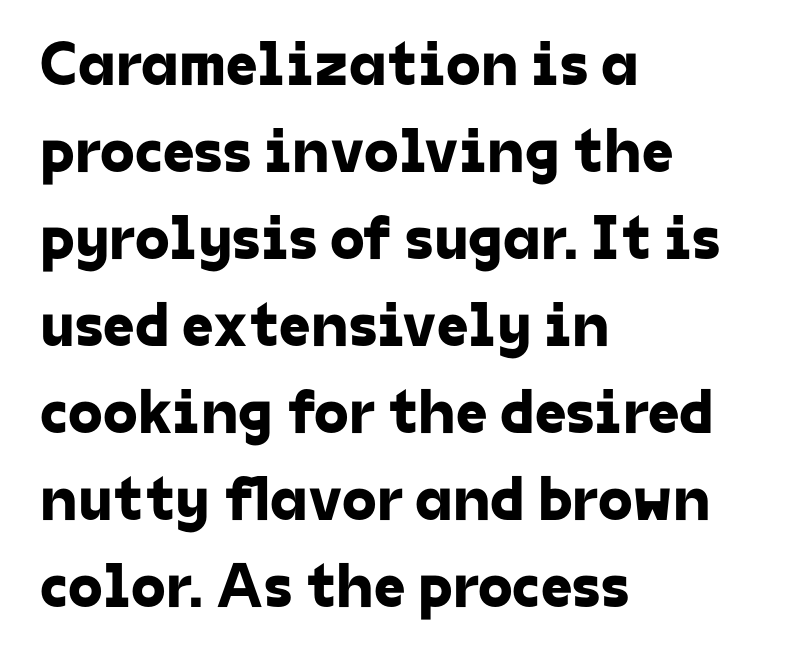
Q: Is the typeface a serif or a sans-serif typeface? A: Sans-serif.
Q: Is the text underlined? A: No.
Q: How is the paragraph aligned? A: Left-aligned.
Q: Is the spacing between letters normal or unusually wide? A: Normal.
Q: Is the spacing between lines tight, normal or loose? A: Normal.
Q: Width (condensed, normal, or wide)? A: Normal.
Q: Stroke contrast? A: Low.
Q: x-height? A: Medium.
Q: Monospaced? A: No.
